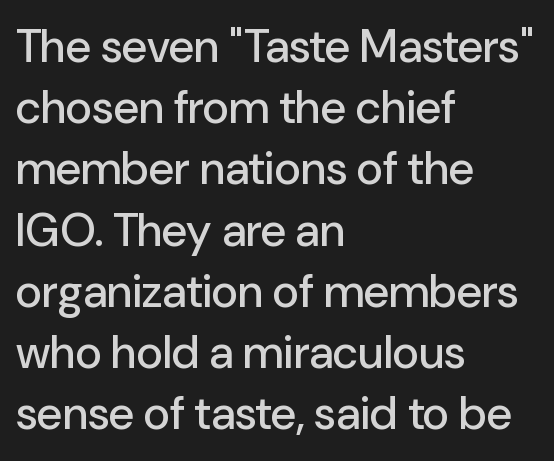
Whoever set this chose a conventional vertical rhythm. In CSS terms this would be text-align: left. Is this a sans? Yes — the strokes have no serifs. A typesetter would mark this as roman, not italic. Nobody touched the tracking dial on this one.
